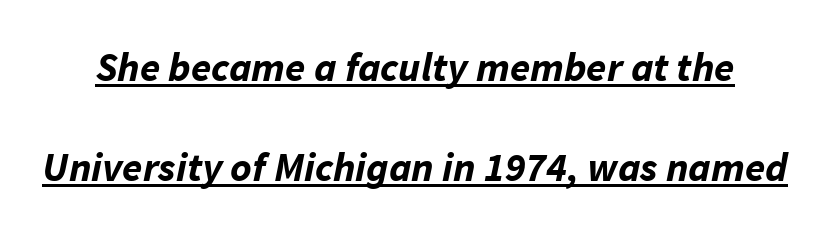
Q: Is the text bold? A: Yes.
Q: Is the text italic (slanted)? A: Yes, it leans right by about 11 degrees.
Q: Is the text underlined? A: Yes.
Q: Is the spacing between letters normal or unusually wide? A: Normal.
Q: Is the spacing between lines tight, normal or loose? A: Loose.
Q: Width (condensed, normal, or wide)? A: Normal.
Q: Stroke contrast? A: Low.
Q: x-height? A: Medium.
Q: Monospaced? A: No.
